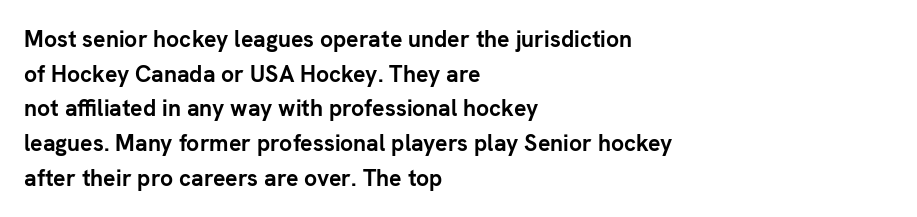
Every stem runs plumb, perpendicular to the baseline. The typesetting leans heavy: a genuine bold. Anything drawn beneath the words? Only blank space. The paragraph shown leans on its left margin. In terms of letterspacing, this is plain default setting. The space between consecutive lines is moderate.
